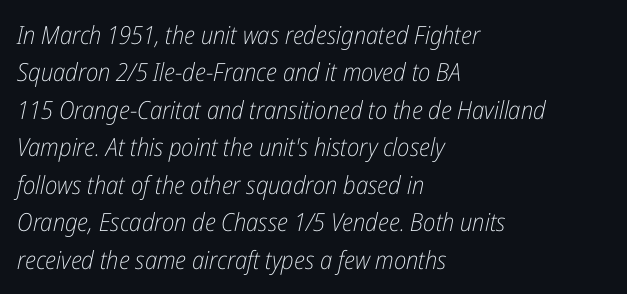
Posture: slanted. Underline: absent. This block has exactly the height ordinary leading produces. How are the letters spaced? Ordinarily, with no added tracking. The ragged edge is on the right, which tells us the setting is flush left. Counters stay open thanks to moderate or lighter strokes.
